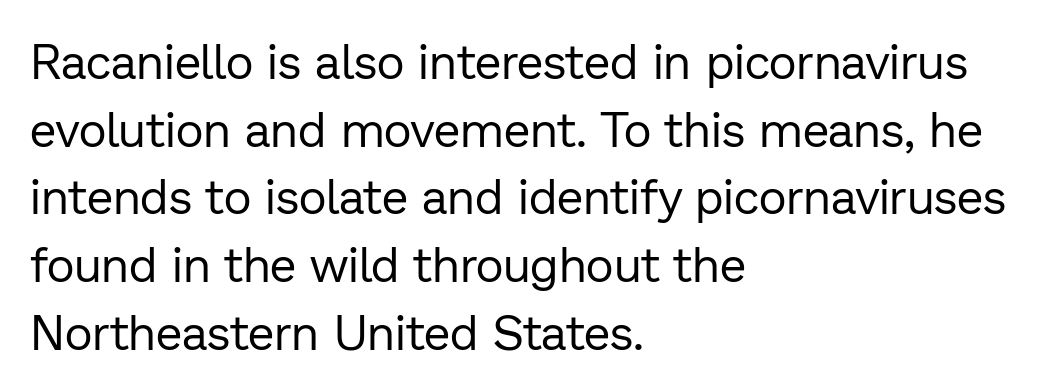
Q: Is the text bold? A: No.
Q: Is the text italic (slanted)? A: No, it is upright.
Q: Is the typeface a serif or a sans-serif typeface? A: Sans-serif.
Q: Is the text underlined? A: No.
Q: How is the paragraph aligned? A: Left-aligned.
Q: Is the spacing between letters normal or unusually wide? A: Normal.
Q: Is the spacing between lines tight, normal or loose? A: Normal.
Q: Width (condensed, normal, or wide)? A: Normal.
Q: Stroke contrast? A: Low.
Q: x-height? A: Medium.
Q: Monospaced? A: No.
